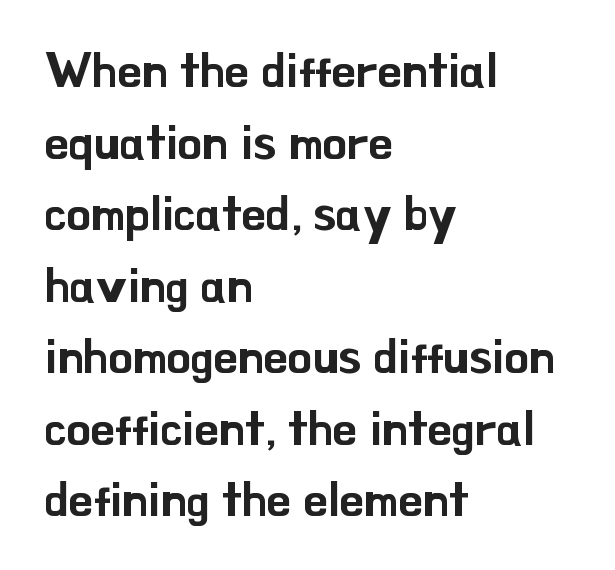
{"serif": "no", "italic": "no", "width": "normal", "stroke_contrast": "low", "x_height": "small", "monospaced": "no", "underline": "no", "align": "left", "line_spacing": "normal", "line_spacing_ratio": 1.46, "letter_spacing": "normal", "letter_spacing_em": 0.0, "glyph_px": 49}
